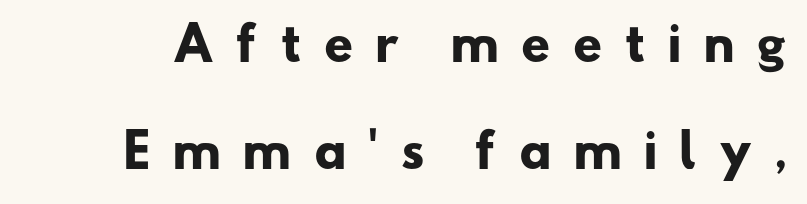
{"serif": "no", "bold": "yes", "weight": "heavy", "width": "wide", "stroke_contrast": "low", "x_height": "small", "monospaced": "no", "underline": "no", "line_spacing": "loose", "line_spacing_ratio": 2.32, "letter_spacing": "wide", "letter_spacing_em": 0.45, "glyph_px": 46}
